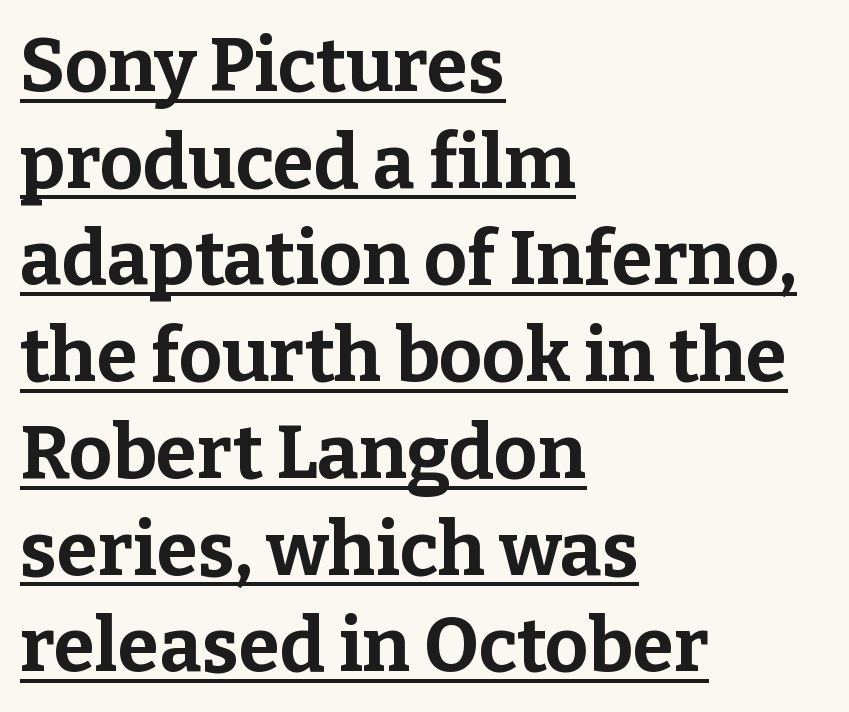
Q: Is the text bold? A: Yes.
Q: Is the text italic (slanted)? A: No, it is upright.
Q: Is the typeface a serif or a sans-serif typeface? A: Serif.
Q: Is the text underlined? A: Yes.
Q: How is the paragraph aligned? A: Left-aligned.
Q: Is the spacing between letters normal or unusually wide? A: Normal.
Q: Is the spacing between lines tight, normal or loose? A: Normal.
Q: Width (condensed, normal, or wide)? A: Normal.
Q: Stroke contrast? A: Low.
Q: x-height? A: Medium.
Q: Monospaced? A: No.
